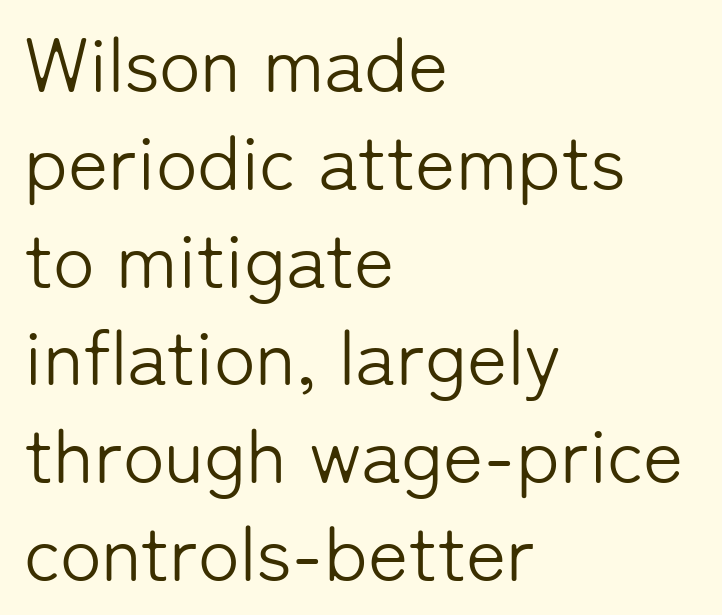
Q: Is the text bold? A: No.
Q: Is the text italic (slanted)? A: No, it is upright.
Q: Is the typeface a serif or a sans-serif typeface? A: Sans-serif.
Q: Is the text underlined? A: No.
Q: How is the paragraph aligned? A: Left-aligned.
Q: Is the spacing between letters normal or unusually wide? A: Normal.
Q: Is the spacing between lines tight, normal or loose? A: Normal.
Q: Width (condensed, normal, or wide)? A: Normal.
Q: Stroke contrast? A: Low.
Q: x-height? A: Medium.
Q: Monospaced? A: No.
